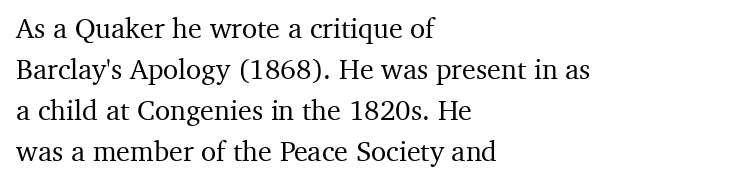
{"serif": "yes", "italic": "no", "width": "normal", "stroke_contrast": "medium", "x_height": "medium", "monospaced": "no", "underline": "no", "align": "left", "line_spacing": "normal", "line_spacing_ratio": 1.47, "letter_spacing": "normal", "letter_spacing_em": 0.0, "glyph_px": 28}
